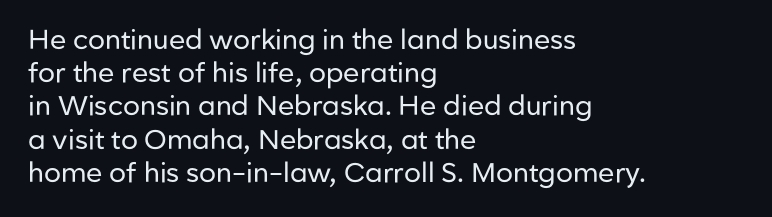
{"italic": "no", "bold": "no", "underline": "no", "align": "left", "line_spacing_ratio": 1.23, "letter_spacing": "normal", "letter_spacing_em": 0.0, "glyph_px": 27}
